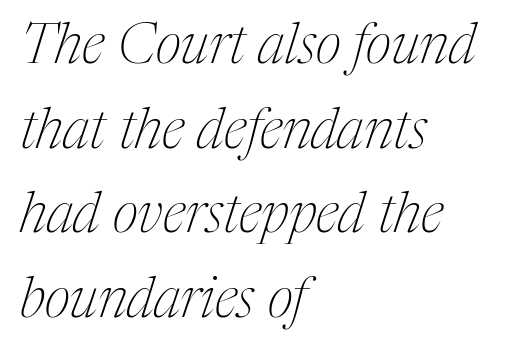
Q: Is the text bold? A: No.
Q: Is the text italic (slanted)? A: Yes, it leans right by about 17 degrees.
Q: Is the typeface a serif or a sans-serif typeface? A: Serif.
Q: Is the text underlined? A: No.
Q: How is the paragraph aligned? A: Left-aligned.
Q: Is the spacing between letters normal or unusually wide? A: Normal.
Q: Is the spacing between lines tight, normal or loose? A: Normal.
Q: Width (condensed, normal, or wide)? A: Condensed.
Q: Stroke contrast? A: Medium.
Q: x-height? A: Medium.
Q: Monospaced? A: No.
